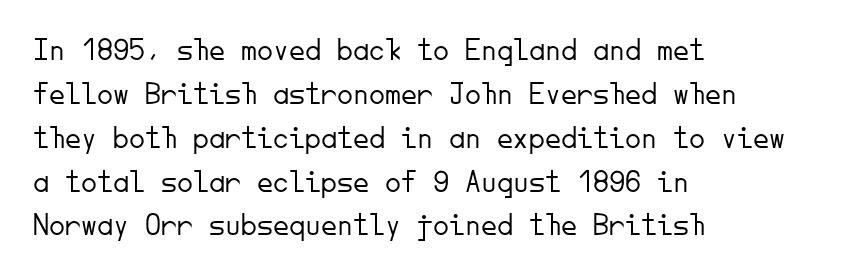
The image shows 32 px light sans-serif type, upright, monospaced; set left-aligned, normal line spacing (1.37x), normal letter spacing, not underlined; low stroke contrast and a small x-height.
